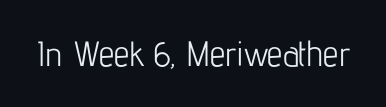
Nope, no serifs anywhere on these letters. The foot of each line stays bare and open. Proportional: the letters do not fall into vertical columns. Characters remain perfectly vertical along every line. The type is set solid horizontally, with unmodified tracking.
